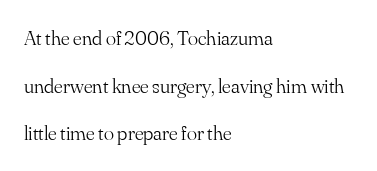
Airy leading. Anything drawn beneath the words? Only blank space. This rendering leaves character spacing at its baseline value. Does the copy run flush right? No — it runs flush left.
